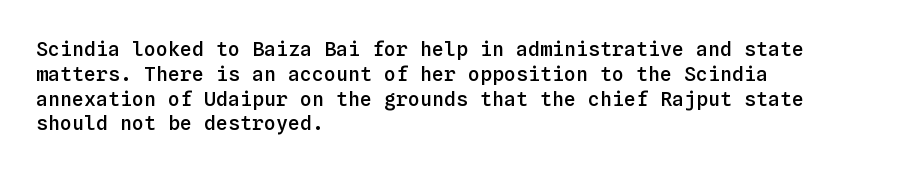
Q: Is the text bold? A: Semi-bold.
Q: Is the text italic (slanted)? A: No, it is upright.
Q: Is the text underlined? A: No.
Q: How is the paragraph aligned? A: Left-aligned.
Q: Is the spacing between letters normal or unusually wide? A: Normal.
